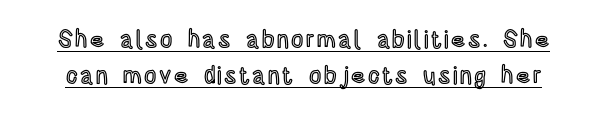
Q: Is the text italic (slanted)? A: No, it is upright.
Q: Is the text underlined? A: Yes.
Q: Is the spacing between lines tight, normal or loose? A: Normal.
